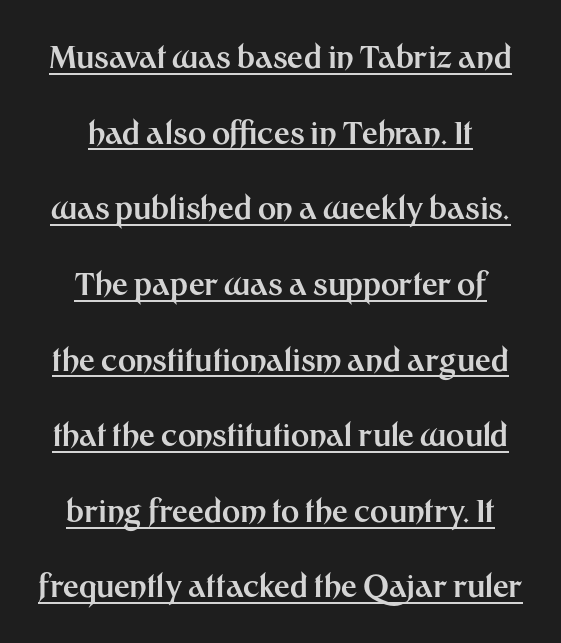
Q: Is the text bold? A: Yes.
Q: Is the text italic (slanted)? A: No, it is upright.
Q: Is the typeface a serif or a sans-serif typeface? A: Sans-serif.
Q: Is the text underlined? A: Yes.
Q: How is the paragraph aligned? A: Centered.
Q: Is the spacing between letters normal or unusually wide? A: Normal.
Q: Is the spacing between lines tight, normal or loose? A: Loose.
Q: Width (condensed, normal, or wide)? A: Normal.
Q: Stroke contrast? A: Medium.
Q: x-height? A: Medium.
Q: Monospaced? A: No.
